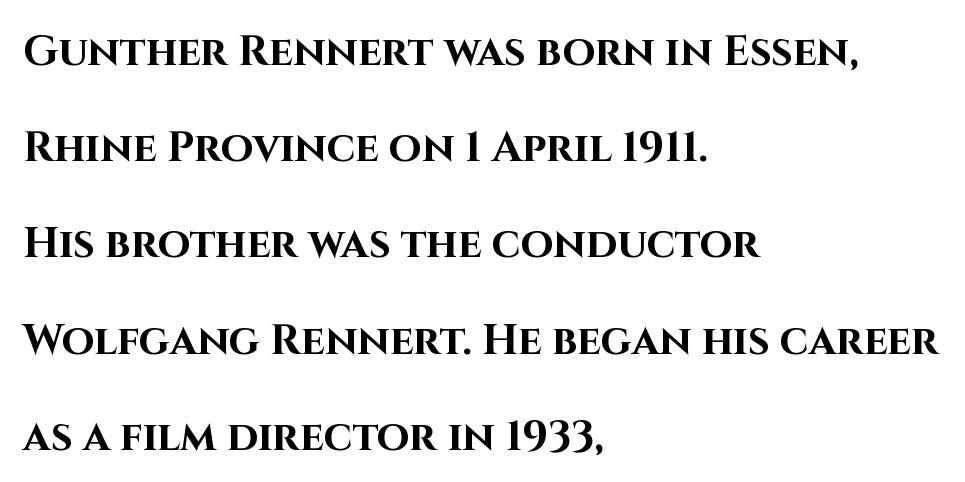
{"serif": "no", "italic": "no", "bold": "yes", "weight": "bold", "width": "normal", "stroke_contrast": "high", "x_height": "large", "monospaced": "no", "underline": "no", "align": "left", "line_spacing": "loose", "line_spacing_ratio": 2.29, "letter_spacing": "normal", "letter_spacing_em": 0.0, "glyph_px": 42}
